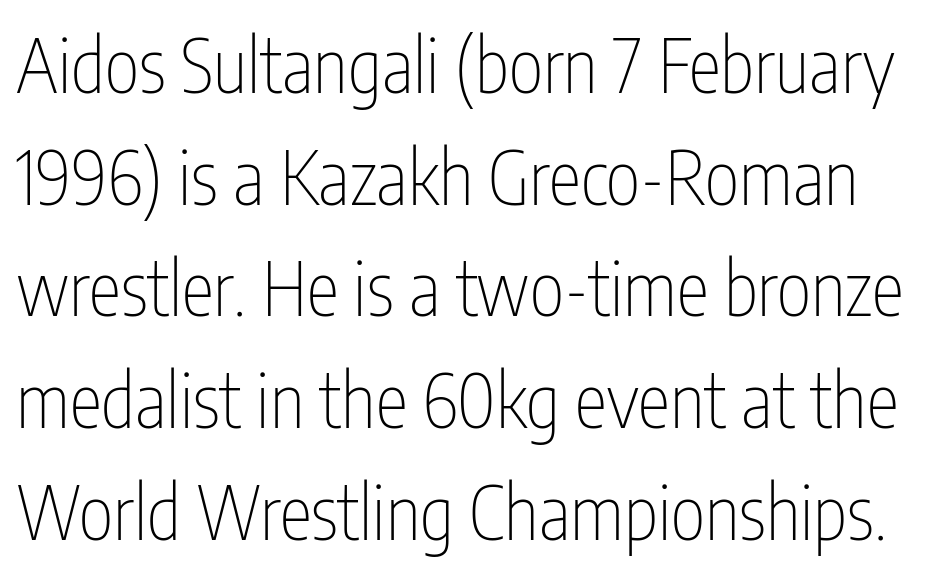
The image shows 74 px thin, condensed sans-serif type, upright; set normal line spacing (1.51x), normal letter spacing, not underlined; low stroke contrast and a medium x-height.
